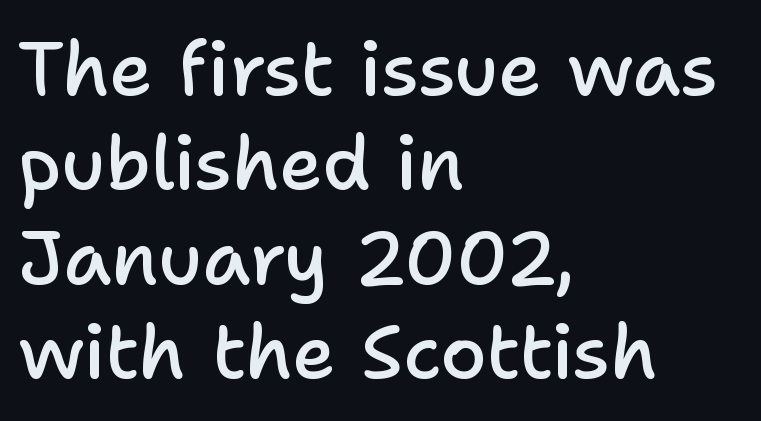
The image shows 75 px semibold sans-serif type, upright; set left-aligned, normal line spacing (1.26x), normal letter spacing, not underlined; low stroke contrast and a medium x-height.
